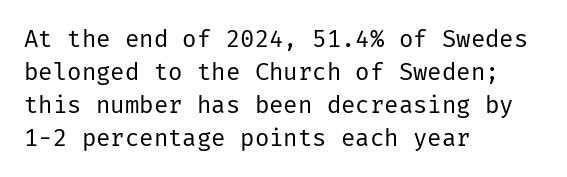
These lines stack with their left ends in a neat column. Letters rest on an invisible, unmarked baseline. The lines sit at an ordinary, default distance from one another. The type sits square on the baseline with zero lean. No letter is thick-stroked: the sample isn't bold. Default kerning and tracking; the words read as compact shapes.
